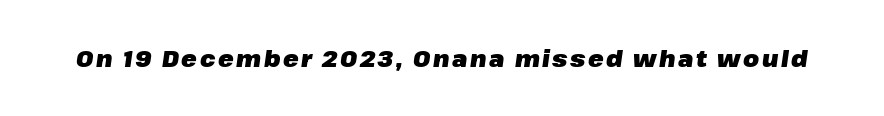
Q: Is the text bold? A: Yes.
Q: Is the text italic (slanted)? A: Yes, it leans right by about 8 degrees.
Q: Is the text underlined? A: No.
